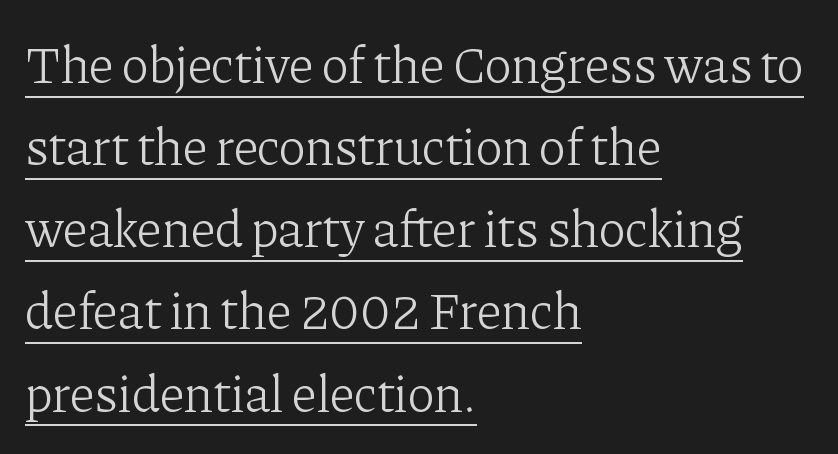
The image shows 52 px light serif type, upright; set left-aligned, normal line spacing (1.58x), normal letter spacing, underlined; low stroke contrast and a medium x-height.
